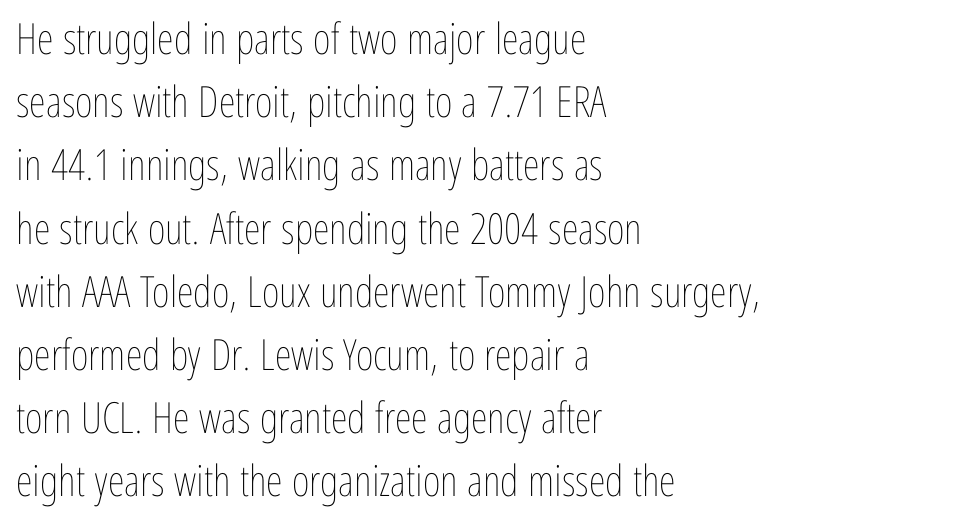
Q: Is the text bold? A: No.
Q: Is the text italic (slanted)? A: No, it is upright.
Q: Is the text underlined? A: No.
Q: How is the paragraph aligned? A: Left-aligned.
Q: Is the spacing between letters normal or unusually wide? A: Normal.
Q: Is the spacing between lines tight, normal or loose? A: Normal.
Q: Width (condensed, normal, or wide)? A: Condensed.
Q: Stroke contrast? A: Low.
Q: x-height? A: Medium.
Q: Monospaced? A: No.
